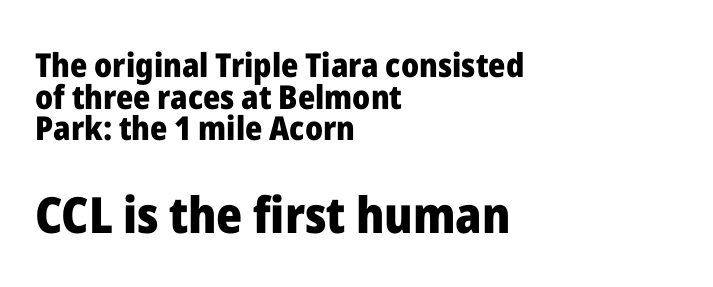
Q: Is the text bold? A: Yes.
Q: Is the text italic (slanted)? A: No, it is upright.
Q: Is the typeface a serif or a sans-serif typeface? A: Sans-serif.
Q: Is the text underlined? A: No.
Q: How is the paragraph aligned? A: Left-aligned.
Q: Is the spacing between letters normal or unusually wide? A: Normal.
Q: Is the spacing between lines tight, normal or loose? A: Tight.
Q: Which block of text is set in a larger size, the first (top) or the second (bottom)? A: The second (bottom) one.
Q: Width (condensed, normal, or wide)? A: Normal.
Q: Stroke contrast? A: Low.
Q: x-height? A: Medium.
Q: Monospaced? A: No.
